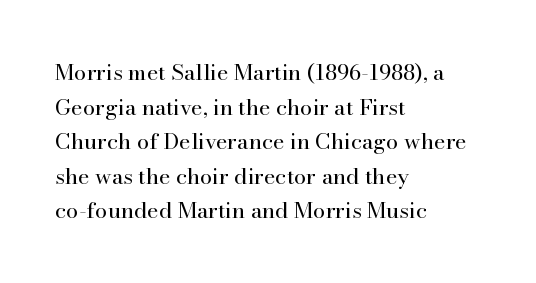
{"italic": "no", "bold": "no", "underline": "no", "align": "left", "line_spacing": "normal", "line_spacing_ratio": 1.57, "letter_spacing": "normal", "letter_spacing_em": 0.0, "glyph_px": 22}
